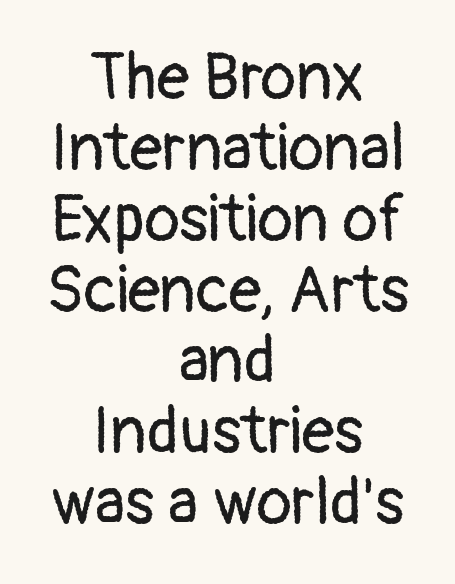
{"serif": "no", "italic": "no", "bold": "no", "weight": "regular", "width": "normal", "stroke_contrast": "low", "x_height": "medium", "monospaced": "no", "underline": "no", "align": "center", "line_spacing": "tight", "line_spacing_ratio": 1.09, "letter_spacing": "normal", "letter_spacing_em": 0.0, "glyph_px": 65}
